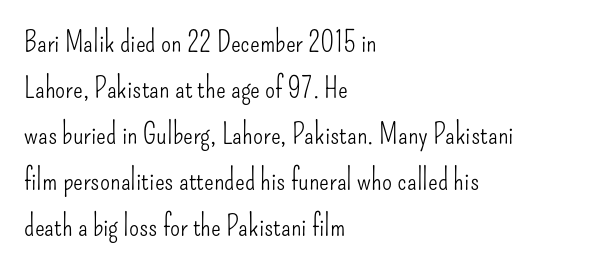
The image shows 29 px light, condensed sans-serif type, upright; set left-aligned, normal line spacing (1.59x), normal letter spacing, not underlined; low stroke contrast and a small x-height.
